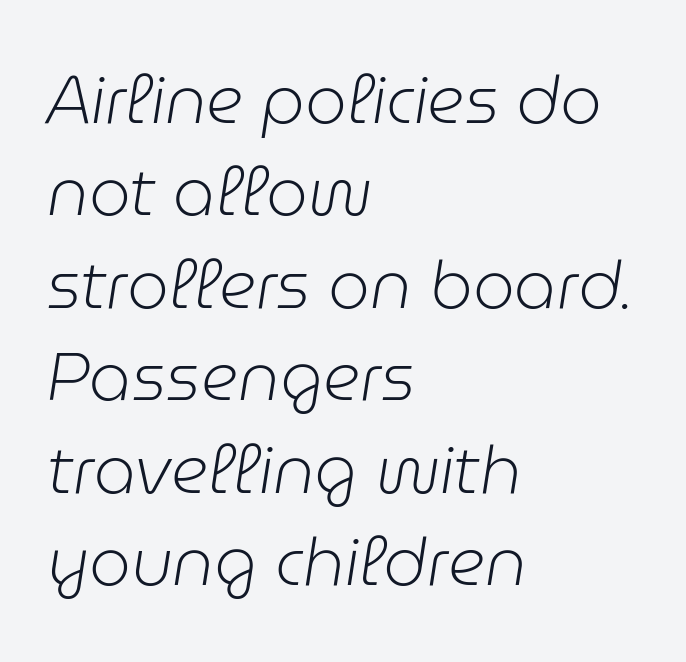
These lines keep a tight, regular rhythm from letter to letter. The font's italic variant was chosen for this text. One-word summary of the alignment: left. Here the designer chose a conventional face with non-uniform glyph widths. Bare-footed words on every line.
